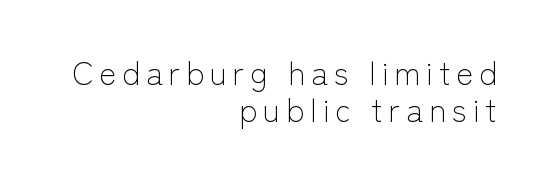
The image shows 32 px light sans-serif type, upright; set right-aligned, tight line spacing (1.15x), not underlined; low stroke contrast and a medium x-height.
